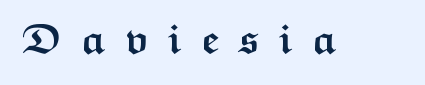
Q: Is the text bold? A: Yes.
Q: Is the text italic (slanted)? A: No, it is upright.
Q: Is the typeface a serif or a sans-serif typeface? A: Sans-serif.
Q: Is the text underlined? A: No.
Q: Is the spacing between letters normal or unusually wide? A: Unusually wide.
Q: Width (condensed, normal, or wide)? A: Wide.
Q: Stroke contrast? A: Medium.
Q: x-height? A: Medium.
Q: Monospaced? A: No.
